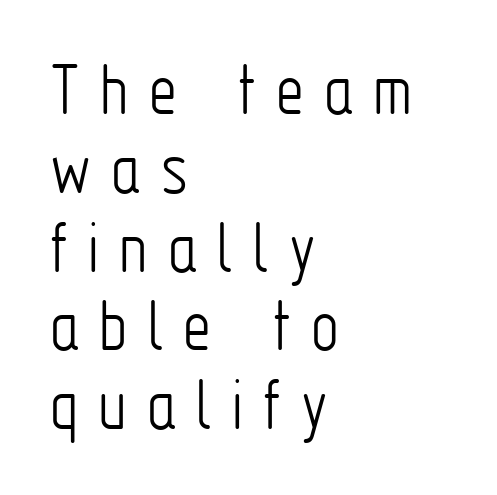
The image shows 78 px light, condensed sans-serif type, upright; set left-aligned, tight line spacing (1.01x), unusually wide letter spacing (+0.26 em), not underlined; low stroke contrast and a medium x-height.
